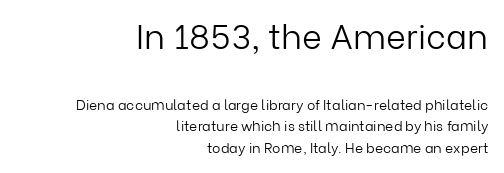
{"serif": "no", "italic": "no", "bold": "no", "weight": "light", "width": "normal", "stroke_contrast": "low", "x_height": "medium", "monospaced": "no", "underline": "no", "align": "right", "line_spacing": "normal", "line_spacing_ratio": 1.54, "letter_spacing": "normal", "letter_spacing_em": 0.0, "larger_block": "first", "size_ratio": 2.43, "glyph_px": 34}
